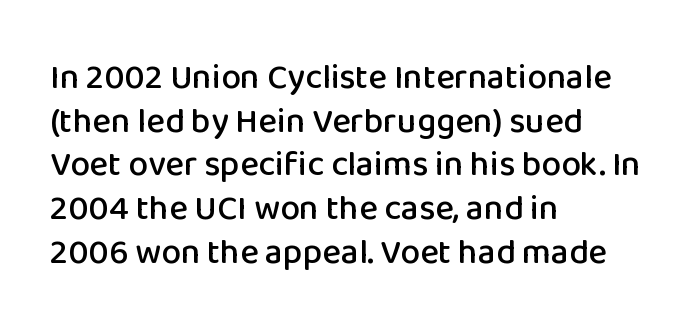
Where is the straight margin? On the left. The typeface chosen for these lines omits serifs. Underlining? Definitely not there. Each letter keeps its own natural width here, so spacing adapts to shape.
